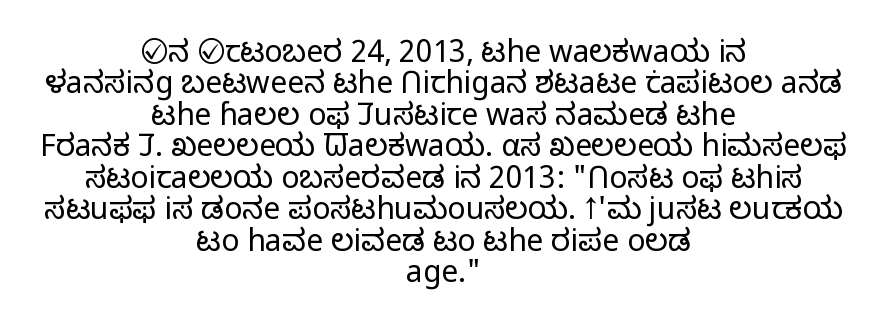
{"serif": "no", "italic": "no", "bold": "no", "weight": "light", "width": "normal", "stroke_contrast": "low", "x_height": "medium", "monospaced": "no", "underline": "no", "align": "center", "line_spacing": "tight", "line_spacing_ratio": 1.05, "letter_spacing": "normal", "letter_spacing_em": 0.0, "glyph_px": 30}
